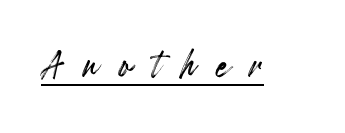
Q: Is the text italic (slanted)? A: Yes.
Q: Is the text underlined? A: Yes.
Q: Is the spacing between letters normal or unusually wide? A: Unusually wide.
Q: Width (condensed, normal, or wide)? A: Condensed.
Q: x-height? A: Small.
Q: Monospaced? A: No.
